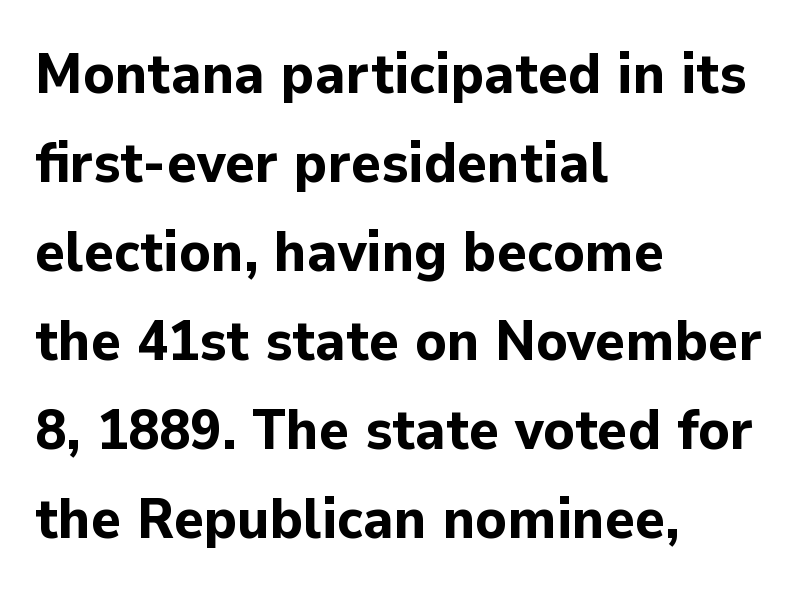
{"serif": "no", "italic": "no", "bold": "yes", "weight": "bold", "width": "normal", "stroke_contrast": "low", "x_height": "medium", "monospaced": "no", "underline": "no", "align": "left", "line_spacing": "normal", "line_spacing_ratio": 1.56, "letter_spacing": "normal", "letter_spacing_em": 0.0, "glyph_px": 57}
